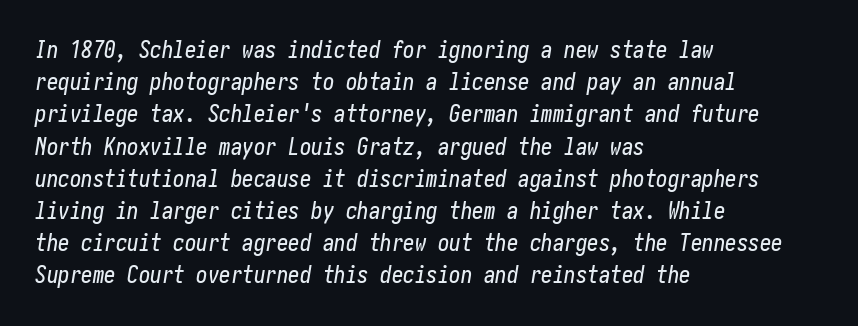
Descenders hang freely into open space. Honestly, the letter spacing is just normal — you wouldn't notice it. Notice how descenders clear the ascenders below comfortably — that's standard leading. These lines are set flush left with a ragged right edge.
